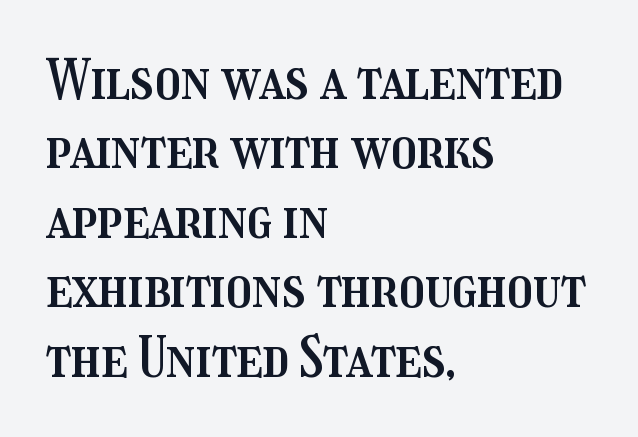
The image shows 56 px condensed type, upright; set left-aligned, line spacing 1.24x, normal letter spacing, not underlined; medium stroke contrast and a medium x-height.
